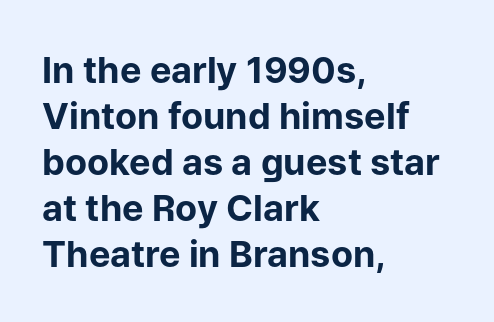
{"serif": "no", "italic": "no", "bold": "yes", "weight": "bold", "width": "normal", "stroke_contrast": "low", "x_height": "medium", "monospaced": "no", "underline": "no", "align": "left", "line_spacing": "normal", "line_spacing_ratio": 1.28, "letter_spacing": "normal", "letter_spacing_em": 0.0, "glyph_px": 36}
